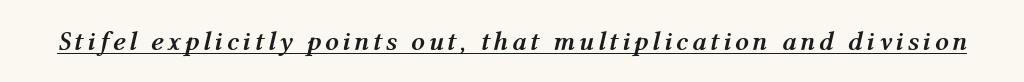
{"italic": "yes", "lean": "right", "slant_degrees": 12, "bold": "yes", "underline": "yes", "glyph_px": 27}
